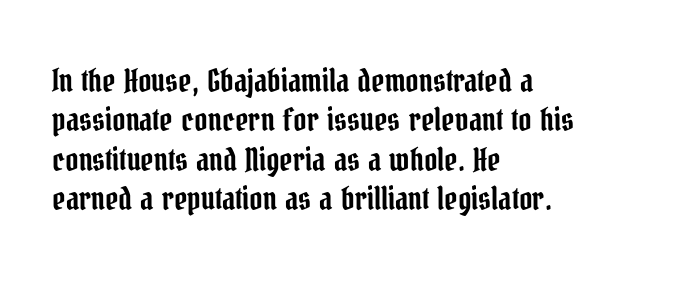
The image shows 32 px condensed serif type, upright; set left-aligned, line spacing 1.23x, normal letter spacing, not underlined; low stroke contrast and a medium x-height.
